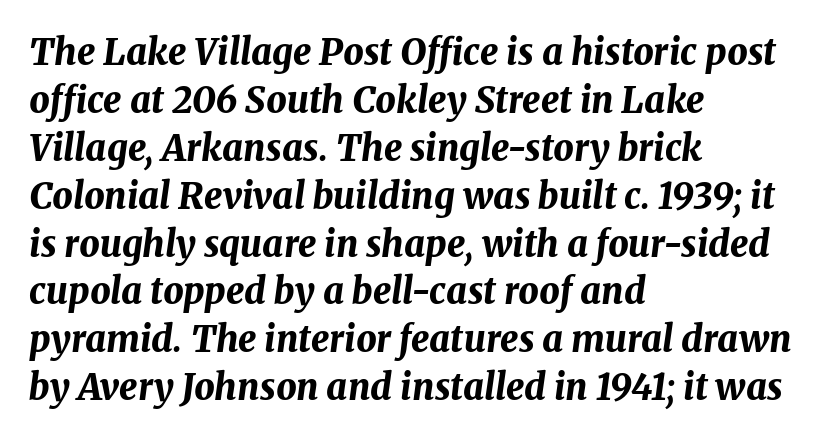
The image shows 36 px bold type, italic (leaning right); set left-aligned, normal line spacing (1.33x), normal letter spacing, not underlined; medium stroke contrast and a medium x-height.
